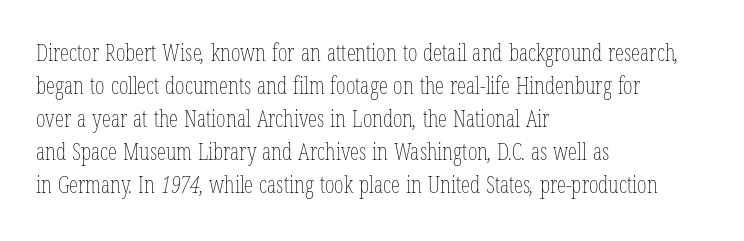
The image shows 23 px text type; set left-aligned, normal line spacing (1.43x), normal letter spacing, not underlined.
